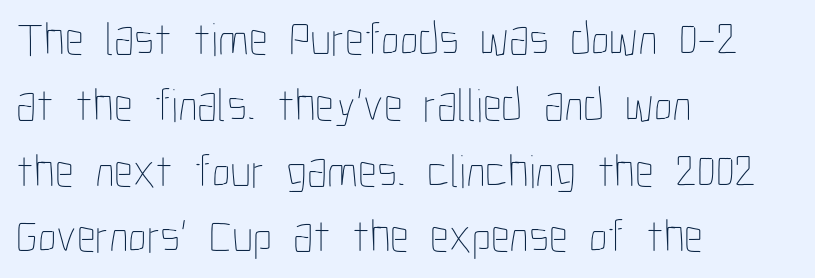
The line-height multiplier appears to be the usual default. The area under the type is left untouched. These lines are rendered in a variable-pitch font. Each stroke keeps to a modest, everyday thickness or less. A student would call this left alignment; a typographer would say flush left, rag right. Nope, not italic — everything's standing straight.
